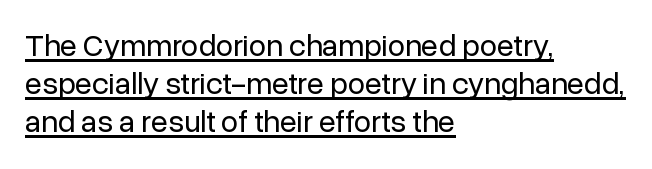
The image shows 31 px regular-weight sans-serif type, upright; set left-aligned, line spacing 1.23x, normal letter spacing, underlined; low stroke contrast and a medium x-height.
